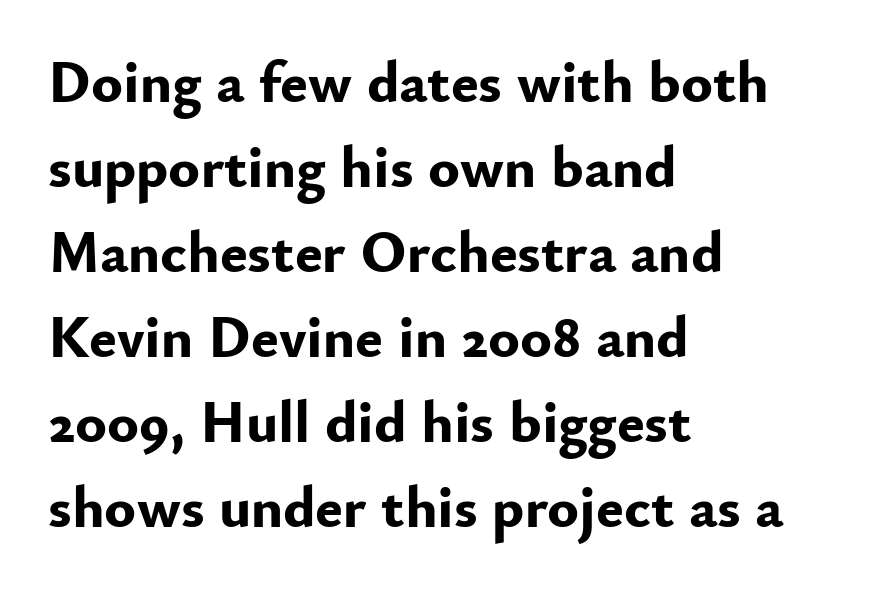
Q: Is the text bold? A: Yes.
Q: Is the text italic (slanted)? A: No, it is upright.
Q: Is the typeface a serif or a sans-serif typeface? A: Sans-serif.
Q: Is the text underlined? A: No.
Q: How is the paragraph aligned? A: Left-aligned.
Q: Is the spacing between letters normal or unusually wide? A: Normal.
Q: Is the spacing between lines tight, normal or loose? A: Normal.
Q: Width (condensed, normal, or wide)? A: Normal.
Q: Stroke contrast? A: Low.
Q: x-height? A: Small.
Q: Monospaced? A: No.
